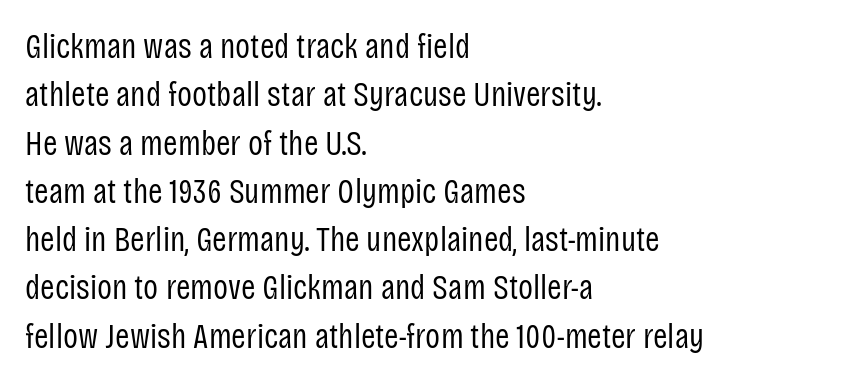
{"serif": "no", "italic": "no", "bold": "no", "weight": "regular", "width": "condensed", "stroke_contrast": "low", "x_height": "large", "monospaced": "no", "underline": "no", "align": "left", "line_spacing": "normal", "line_spacing_ratio": 1.38, "letter_spacing": "normal", "letter_spacing_em": 0.0, "glyph_px": 35}
